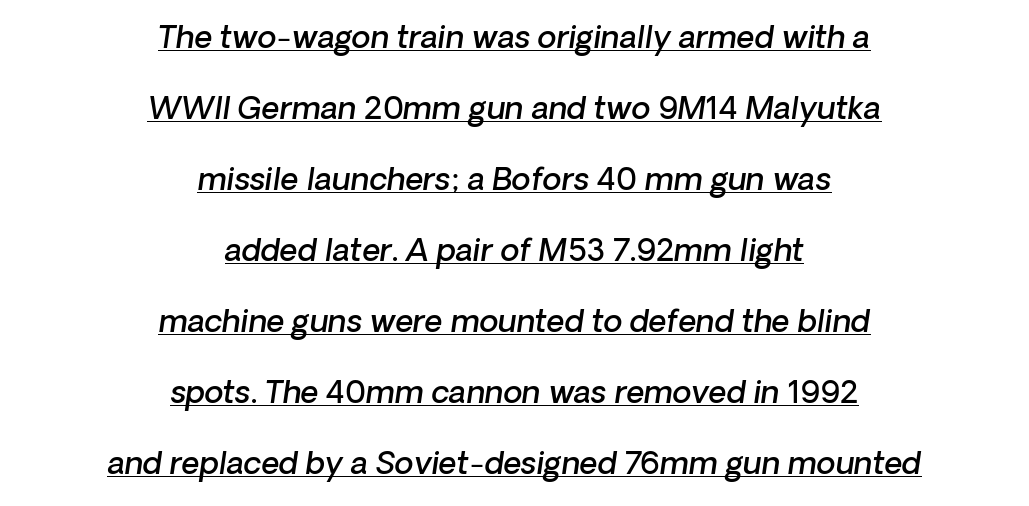
Q: Is the text bold? A: Semi-bold.
Q: Is the text italic (slanted)? A: Yes, it leans right by about 8 degrees.
Q: Is the text underlined? A: Yes.
Q: How is the paragraph aligned? A: Centered.
Q: Is the spacing between letters normal or unusually wide? A: Normal.
Q: Is the spacing between lines tight, normal or loose? A: Loose.
Q: Width (condensed, normal, or wide)? A: Normal.
Q: Stroke contrast? A: Low.
Q: x-height? A: Medium.
Q: Monospaced? A: No.
